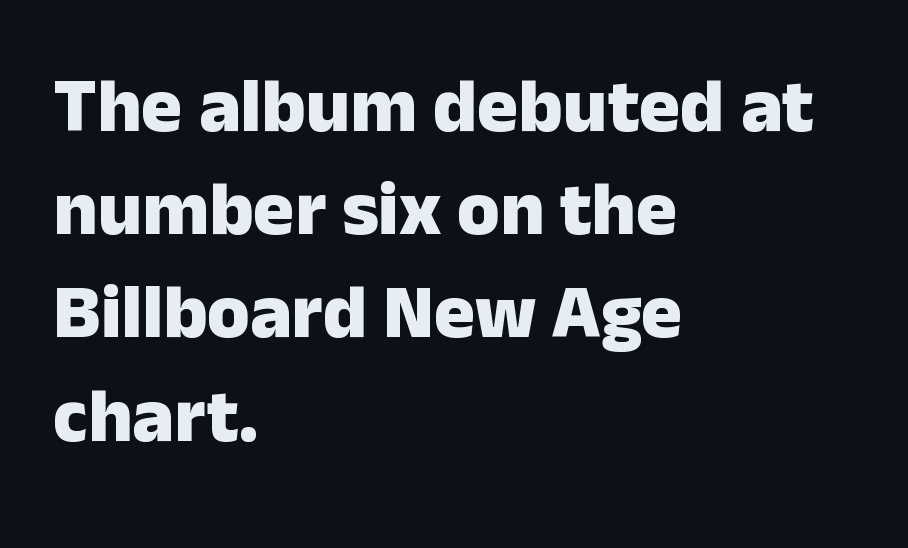
The ragged edge is on the right, which tells us the setting is flush left. The space between consecutive lines is moderate. The letters stand straight up with perfectly vertical stems. The face used here is rendered with its standard letterfit. A clean baseline with only descenders dipping below it. Nothing sits at the stroke ends, so this counts as sans-serif.
